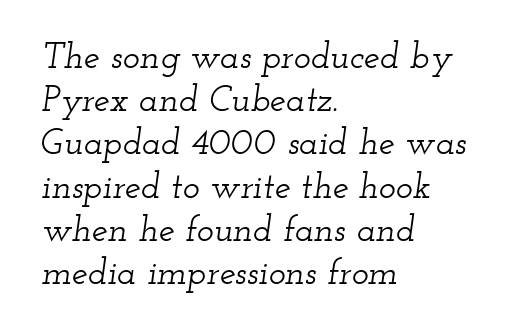
This sample has the flowing, uneven cadence of proportional lettering. The face used here is rendered with its standard letterfit. A bare baseline throughout the passage. Is the type slanted? Yes — the strokes lean at a clear angle.
